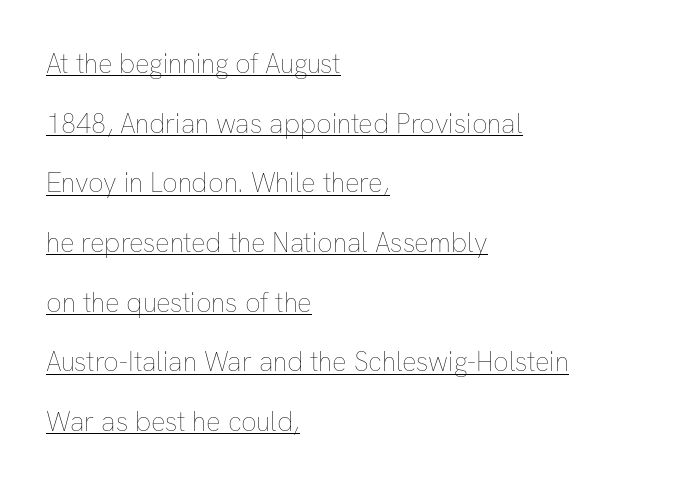
The image shows 27 px text type, upright; set left-aligned, loose line spacing (2.21x), normal letter spacing, underlined.
